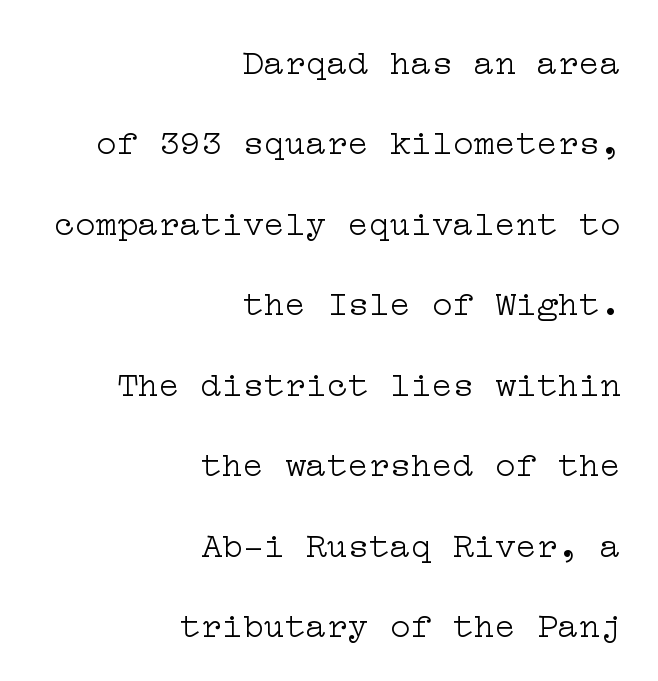
{"serif": "yes", "italic": "no", "bold": "no", "weight": "light", "width": "wide", "stroke_contrast": "low", "x_height": "medium", "underline": "no", "align": "right", "line_spacing": "loose", "line_spacing_ratio": 2.3, "letter_spacing": "normal", "letter_spacing_em": 0.0, "glyph_px": 35}
